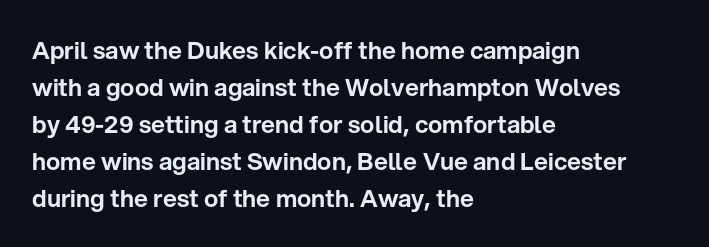
This is roman type, the default non-slanted kind. The lines in this sample share a left origin and differ only in where they stop. Glance below the letters and you will spot only blank space. The line-height multiplier appears to be the usual default. No extra tracking has been applied to these lines.
